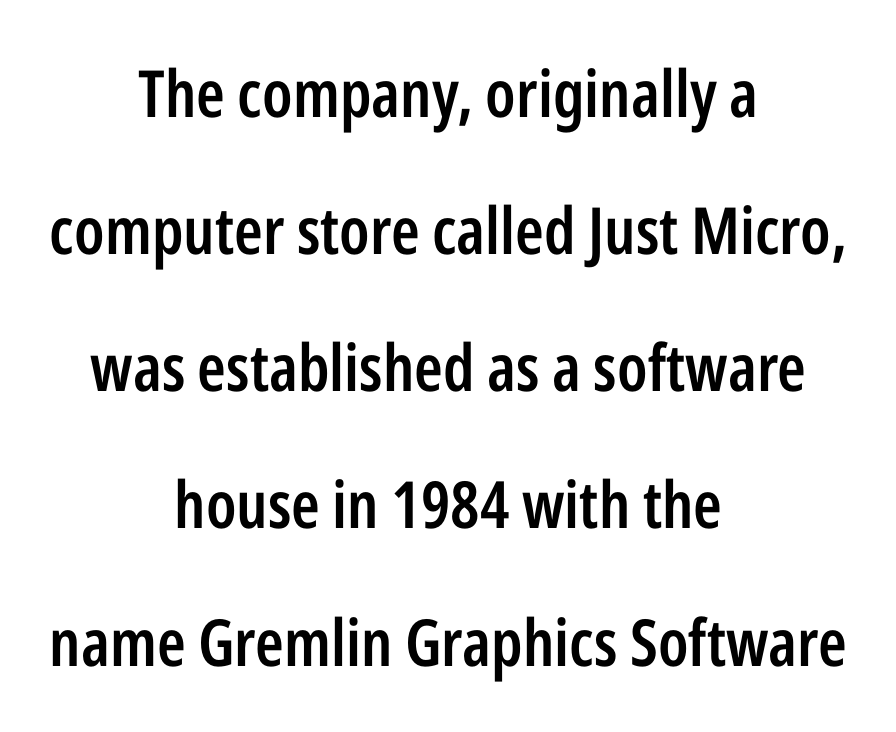
Posture: upright roman. Each line is balanced around a shared central axis. Each letter's strokes conclude bluntly, with no projecting serifs. Look at the stroke-to-counter ratio: somewhat heavy, a semibold. The gaps between neighbouring characters are ordinary and unremarkable. Is this a fixed-width face? No — the glyphs have proportional, varying widths.
